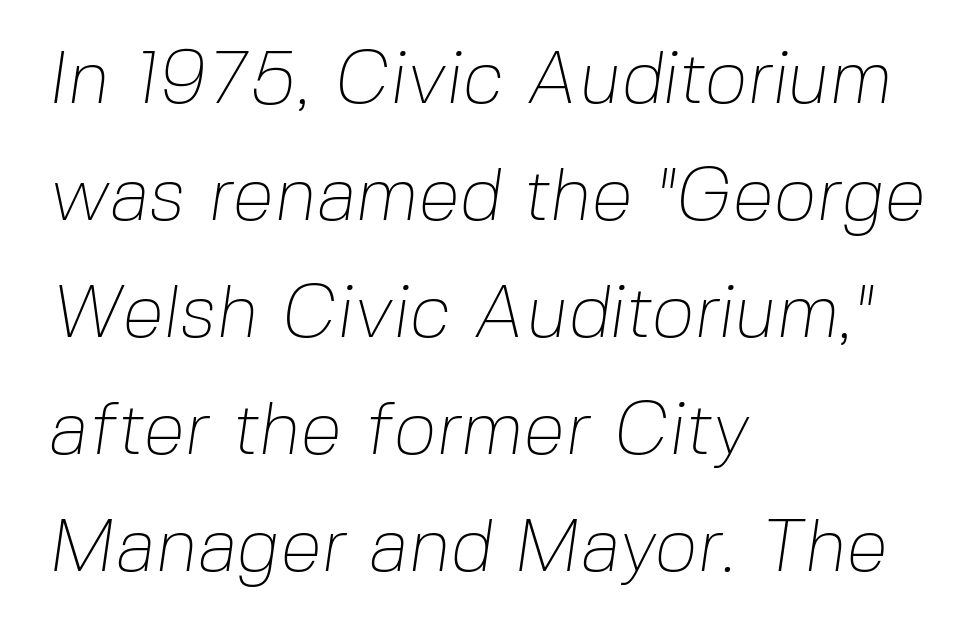
Q: Is the text bold? A: No.
Q: Is the typeface a serif or a sans-serif typeface? A: Sans-serif.
Q: Is the text underlined? A: No.
Q: How is the paragraph aligned? A: Left-aligned.
Q: Is the spacing between letters normal or unusually wide? A: Normal.
Q: Is the spacing between lines tight, normal or loose? A: Normal.
Q: Width (condensed, normal, or wide)? A: Normal.
Q: Stroke contrast? A: Low.
Q: x-height? A: Medium.
Q: Monospaced? A: No.
